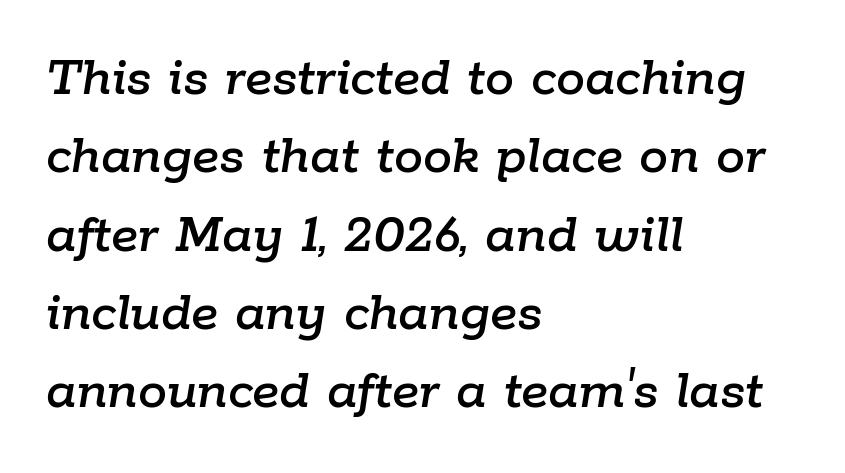
Q: Is the text italic (slanted)? A: Yes, it leans right by about 9 degrees.
Q: Is the text underlined? A: No.
Q: How is the paragraph aligned? A: Left-aligned.
Q: Is the spacing between letters normal or unusually wide? A: Normal.
Q: Is the spacing between lines tight, normal or loose? A: Normal.
Q: Width (condensed, normal, or wide)? A: Normal.
Q: Stroke contrast? A: Low.
Q: x-height? A: Medium.
Q: Monospaced? A: No.
